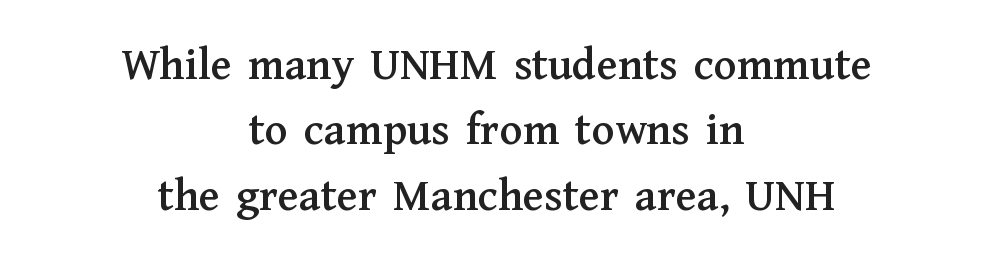
The image shows 47 px serif type, upright; set centered, normal line spacing (1.39x), normal letter spacing, not underlined; medium stroke contrast and a medium x-height.
